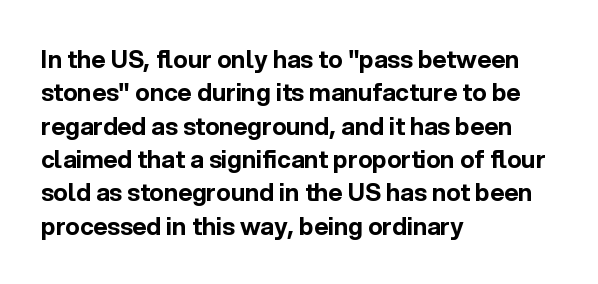
Q: Is the text bold? A: Yes.
Q: Is the text italic (slanted)? A: No, it is upright.
Q: Is the text underlined? A: No.
Q: How is the paragraph aligned? A: Left-aligned.
Q: Is the spacing between letters normal or unusually wide? A: Normal.
Q: Is the spacing between lines tight, normal or loose? A: Normal.
